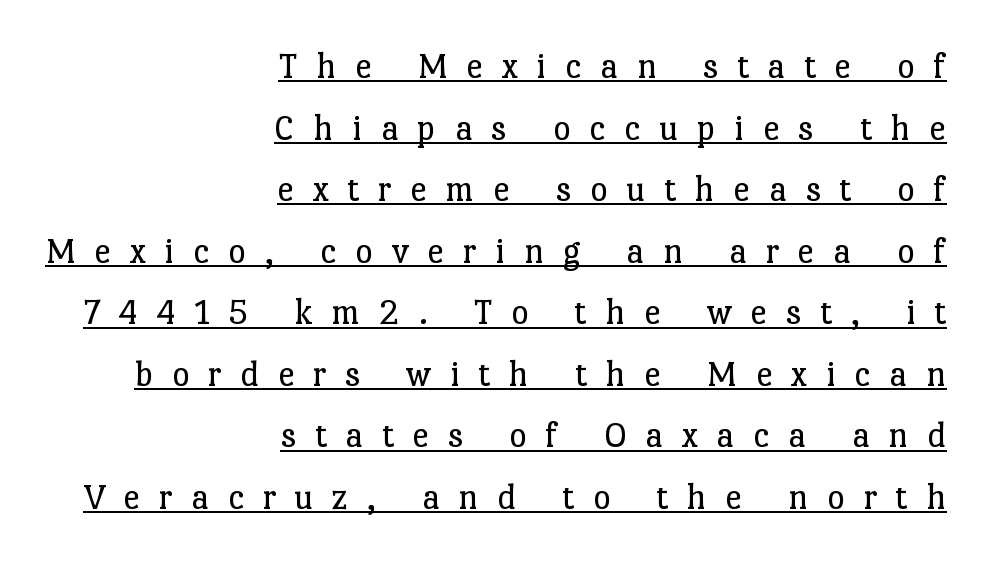
Q: Is the text bold? A: No.
Q: Is the text italic (slanted)? A: No, it is upright.
Q: Is the typeface a serif or a sans-serif typeface? A: Serif.
Q: Is the text underlined? A: Yes.
Q: How is the paragraph aligned? A: Right-aligned.
Q: Is the spacing between letters normal or unusually wide? A: Unusually wide.
Q: Is the spacing between lines tight, normal or loose? A: Normal.
Q: Width (condensed, normal, or wide)? A: Normal.
Q: Stroke contrast? A: Low.
Q: x-height? A: Medium.
Q: Monospaced? A: No.
